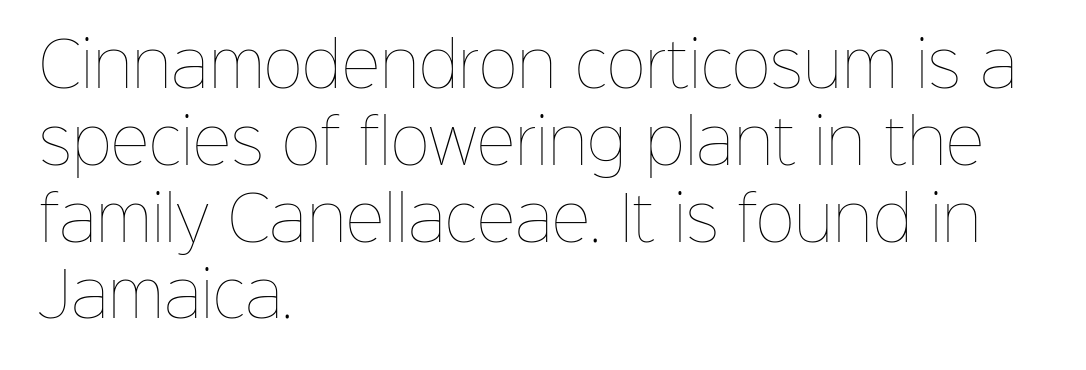
{"italic": "no", "bold": "no", "weight": "thin", "width": "normal", "stroke_contrast": "low", "x_height": "medium", "monospaced": "no", "underline": "no", "align": "left", "line_spacing": "normal", "line_spacing_ratio": 1.28, "letter_spacing": "normal", "letter_spacing_em": 0.0, "glyph_px": 60}
